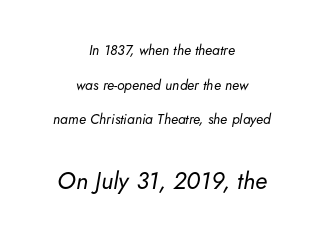
Compared with a flush-left layout, this one balances lines on the center instead. Does the lettering tilt? It does — this is italic. These lines keep a tight, regular rhythm from letter to letter. A quiet, ordinary-to-light weight characterises the typeface. A great deal of white space separates one row of letters from the next. The letters in the lower block stand taller than those in the block above.
